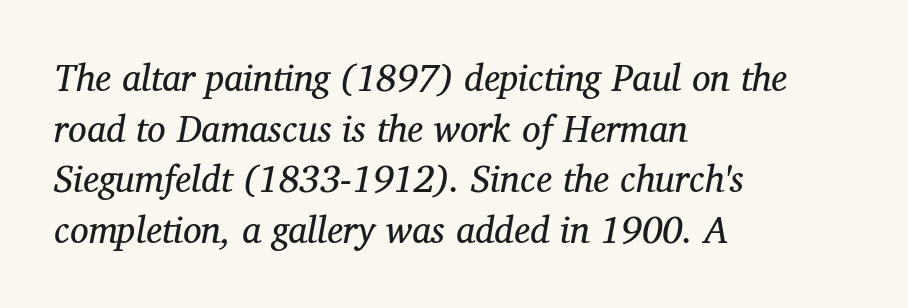
{"serif": "yes", "italic": "yes", "lean": "right", "slant_degrees": 12, "bold": "no", "weight": "regular", "width": "normal", "stroke_contrast": "medium", "x_height": "medium", "monospaced": "no", "underline": "no", "align": "left", "line_spacing": "normal", "line_spacing_ratio": 1.37, "letter_spacing": "normal", "letter_spacing_em": 0.0, "glyph_px": 37}
